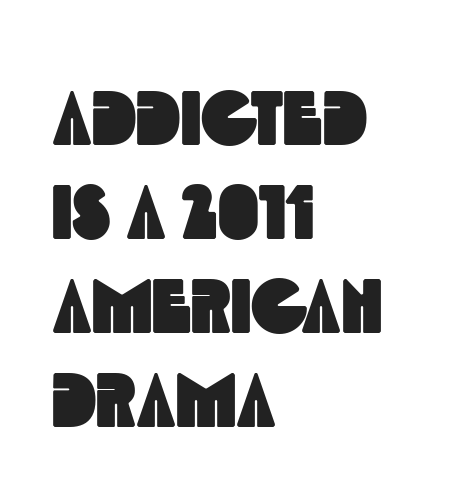
Q: Is the typeface a serif or a sans-serif typeface? A: Sans-serif.
Q: Is the text underlined? A: No.
Q: How is the paragraph aligned? A: Left-aligned.
Q: Is the spacing between letters normal or unusually wide? A: Normal.
Q: Width (condensed, normal, or wide)? A: Condensed.
Q: x-height? A: Large.
Q: Monospaced? A: No.
